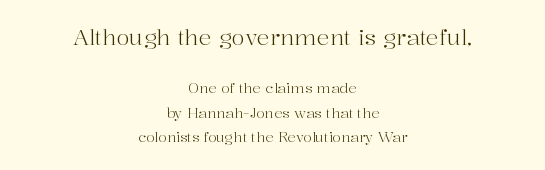
{"italic": "no", "bold": "no", "underline": "no", "align": "center", "line_spacing_ratio": 1.75, "letter_spacing": "normal", "letter_spacing_em": 0.0, "larger_block": "first", "size_ratio": 1.57, "glyph_px": 22}
